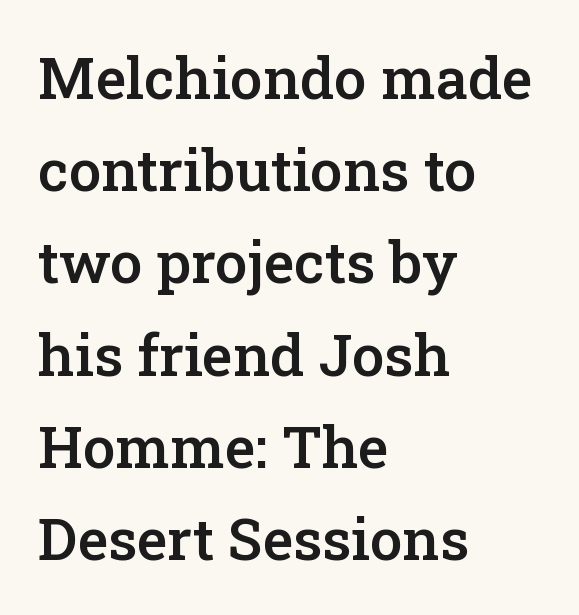
Q: Is the text bold? A: Semi-bold.
Q: Is the text italic (slanted)? A: No, it is upright.
Q: Is the typeface a serif or a sans-serif typeface? A: Serif.
Q: Is the text underlined? A: No.
Q: How is the paragraph aligned? A: Left-aligned.
Q: Is the spacing between letters normal or unusually wide? A: Normal.
Q: Is the spacing between lines tight, normal or loose? A: Normal.
Q: Width (condensed, normal, or wide)? A: Normal.
Q: Stroke contrast? A: Low.
Q: x-height? A: Medium.
Q: Monospaced? A: No.
